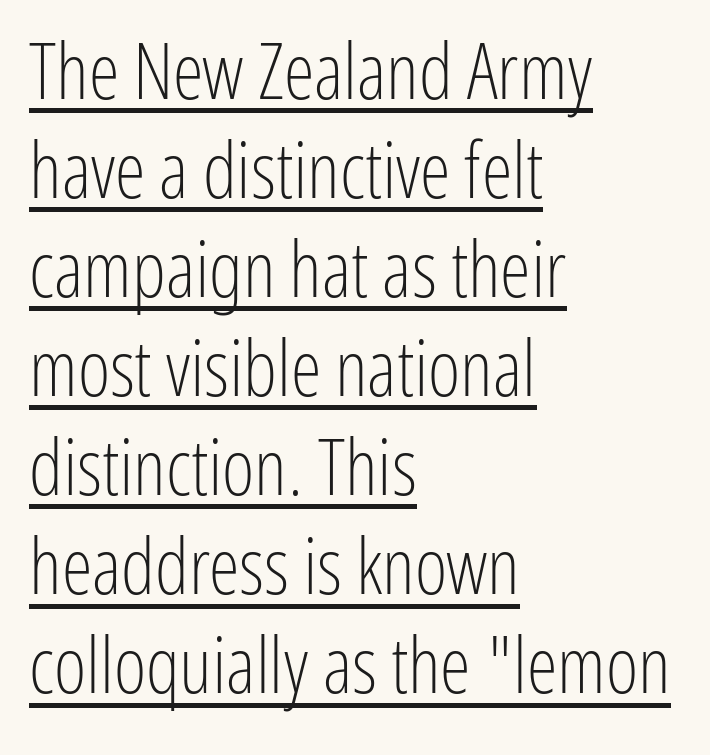
{"serif": "no", "italic": "no", "bold": "no", "weight": "light", "width": "condensed", "stroke_contrast": "low", "x_height": "medium", "monospaced": "no", "underline": "yes", "align": "left", "line_spacing": "normal", "line_spacing_ratio": 1.27, "letter_spacing": "normal", "letter_spacing_em": 0.0, "glyph_px": 78}
